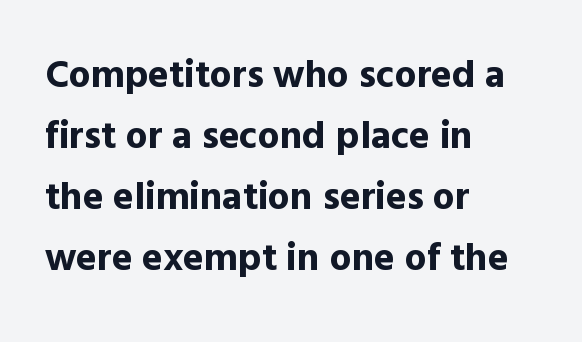
{"serif": "no", "italic": "no", "bold": "yes", "weight": "bold", "width": "normal", "x_height": "medium", "monospaced": "no", "underline": "no", "align": "left", "line_spacing": "normal", "line_spacing_ratio": 1.56, "letter_spacing": "normal", "letter_spacing_em": 0.0, "glyph_px": 39}
